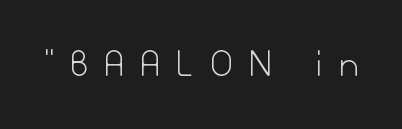
The image shows 40 px light sans-serif type, upright; set unusually wide letter spacing (+0.42 em), not underlined; low stroke contrast and a small x-height.
